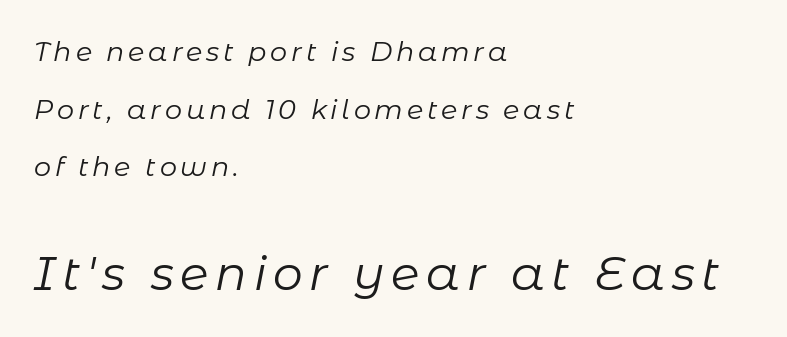
The image shows 47 px regular-weight type, italic (leaning right); set left-aligned, loose line spacing (2.13x), not underlined; the second (bottom) block is 1.74x larger; low stroke contrast and a medium x-height.
